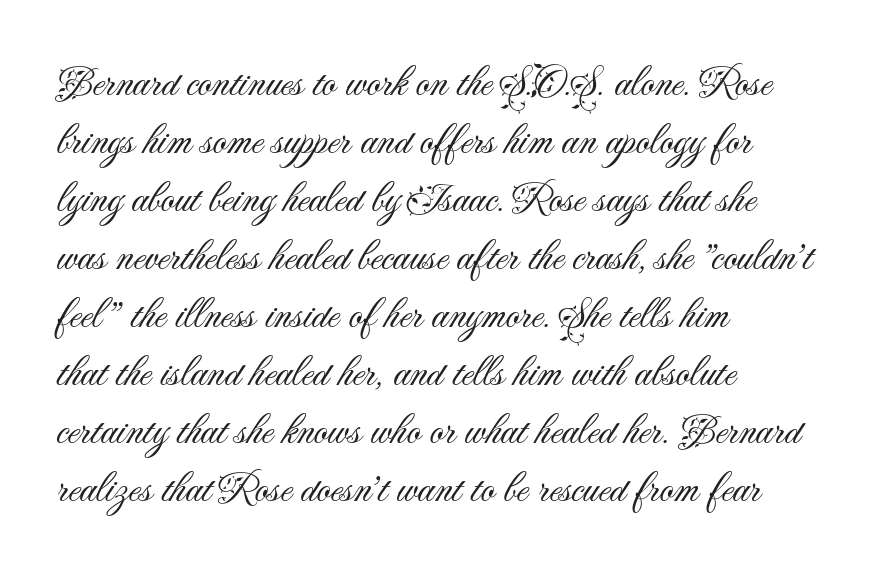
The image shows 43 px light sans-serif type; set left-aligned, normal line spacing (1.35x), normal letter spacing, not underlined; medium stroke contrast and a small x-height.
